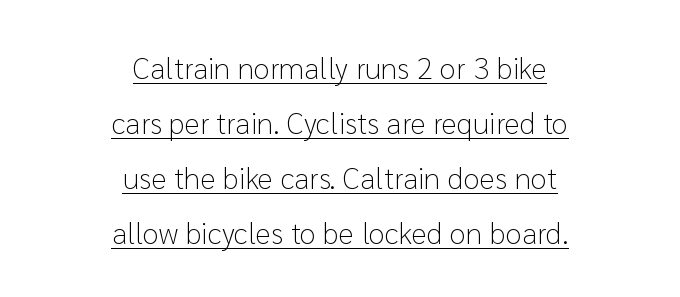
{"serif": "no", "italic": "no", "bold": "no", "weight": "light", "width": "normal", "stroke_contrast": "low", "x_height": "medium", "monospaced": "no", "underline": "yes", "align": "center", "line_spacing_ratio": 1.83, "letter_spacing": "normal", "letter_spacing_em": 0.0, "glyph_px": 30}
